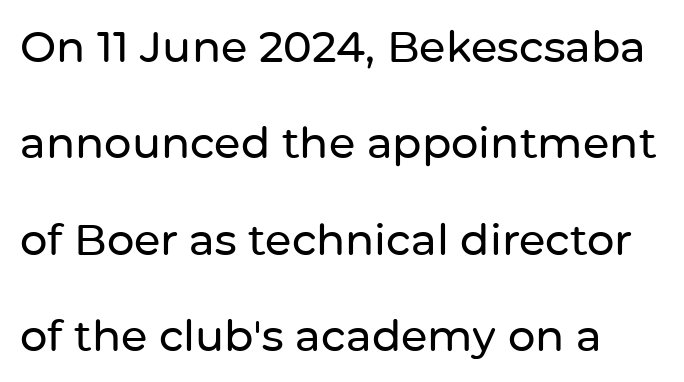
Q: Is the text italic (slanted)? A: No, it is upright.
Q: Is the typeface a serif or a sans-serif typeface? A: Sans-serif.
Q: Is the text underlined? A: No.
Q: Is the spacing between letters normal or unusually wide? A: Normal.
Q: Is the spacing between lines tight, normal or loose? A: Loose.
Q: Width (condensed, normal, or wide)? A: Normal.
Q: Stroke contrast? A: Low.
Q: x-height? A: Medium.
Q: Monospaced? A: No.
